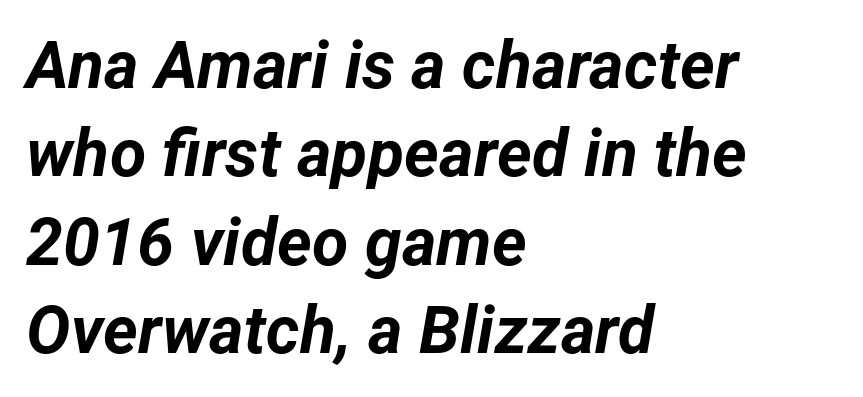
Q: Is the text bold? A: Yes.
Q: Is the text italic (slanted)? A: Yes, it leans right by about 12 degrees.
Q: Is the text underlined? A: No.
Q: How is the paragraph aligned? A: Left-aligned.
Q: Is the spacing between letters normal or unusually wide? A: Normal.
Q: Is the spacing between lines tight, normal or loose? A: Normal.
Q: Width (condensed, normal, or wide)? A: Normal.
Q: Stroke contrast? A: Low.
Q: x-height? A: Medium.
Q: Monospaced? A: No.
